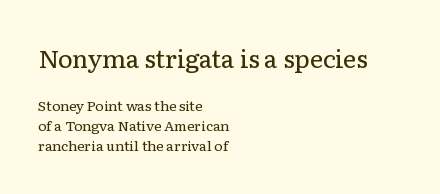
{"italic": "no", "bold": "no", "underline": "no", "align": "left", "line_spacing": "normal", "line_spacing_ratio": 1.43, "letter_spacing": "normal", "letter_spacing_em": 0.0, "larger_block": "first", "size_ratio": 1.79, "glyph_px": 25}
